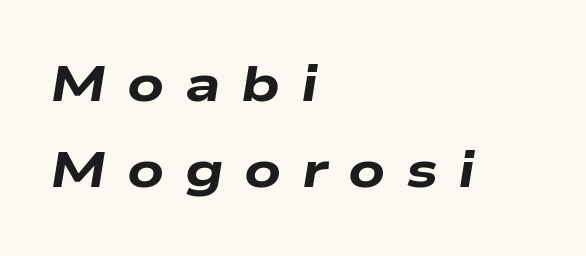
{"italic": "yes", "lean": "right", "slant_degrees": 9, "bold": "yes", "weight": "heavy", "width": "wide", "stroke_contrast": "low", "x_height": "medium", "monospaced": "no", "underline": "no", "align": "left", "line_spacing_ratio": 1.73, "letter_spacing": "wide", "letter_spacing_em": 0.41, "glyph_px": 50}
